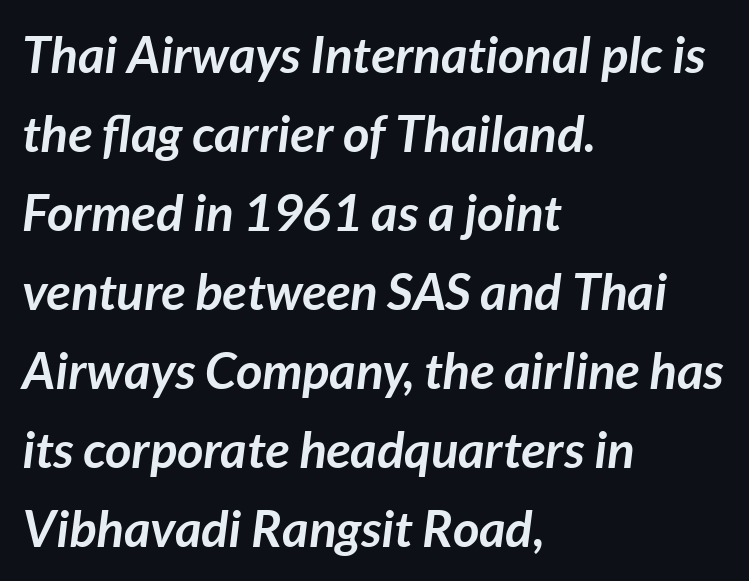
Q: Is the text bold? A: Yes.
Q: Is the text italic (slanted)? A: Yes, it leans right by about 7 degrees.
Q: Is the text underlined? A: No.
Q: How is the paragraph aligned? A: Left-aligned.
Q: Is the spacing between letters normal or unusually wide? A: Normal.
Q: Is the spacing between lines tight, normal or loose? A: Normal.
Q: Width (condensed, normal, or wide)? A: Normal.
Q: Stroke contrast? A: Low.
Q: x-height? A: Medium.
Q: Monospaced? A: No.
